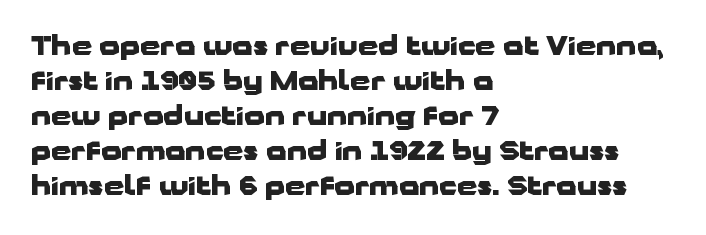
Spacing between characters is what you'd get straight out of the box. If you drew a line through each stem, it would be perfectly vertical. Which margin do the lines hug? The left one — the right edge is uneven. Leading: standard. Is the type bold? Yes — the strokes are clearly thick and heavy.
